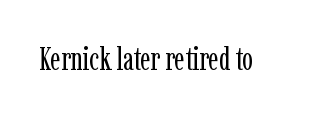
This sample uses a serif face. Varying glyph widths throughout — classic text-font behaviour. Type without underlining. Italic? Not at all — the glyphs are vertical. Unbolded letterforms with no extra heft. Characters follow at the spacing the type designer built in.
